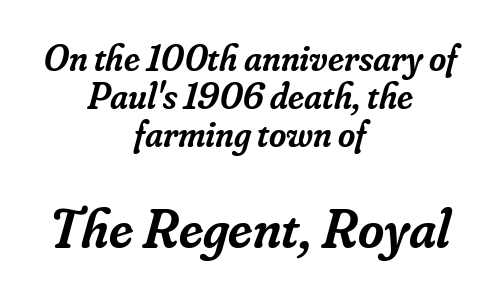
Q: Is the text bold? A: Semi-bold.
Q: Is the text italic (slanted)? A: Yes, it leans right by about 16 degrees.
Q: Is the typeface a serif or a sans-serif typeface? A: Serif.
Q: Is the text underlined? A: No.
Q: How is the paragraph aligned? A: Centered.
Q: Is the spacing between letters normal or unusually wide? A: Normal.
Q: Is the spacing between lines tight, normal or loose? A: Tight.
Q: Which block of text is set in a larger size, the first (top) or the second (bottom)? A: The second (bottom) one.
Q: Width (condensed, normal, or wide)? A: Normal.
Q: Stroke contrast? A: Low.
Q: x-height? A: Small.
Q: Monospaced? A: No.
